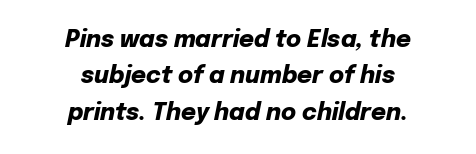
{"italic": "yes", "lean": "right", "slant_degrees": 12, "bold": "yes", "underline": "no", "align": "center", "line_spacing": "normal", "line_spacing_ratio": 1.58, "letter_spacing": "normal", "letter_spacing_em": 0.0, "glyph_px": 23}
